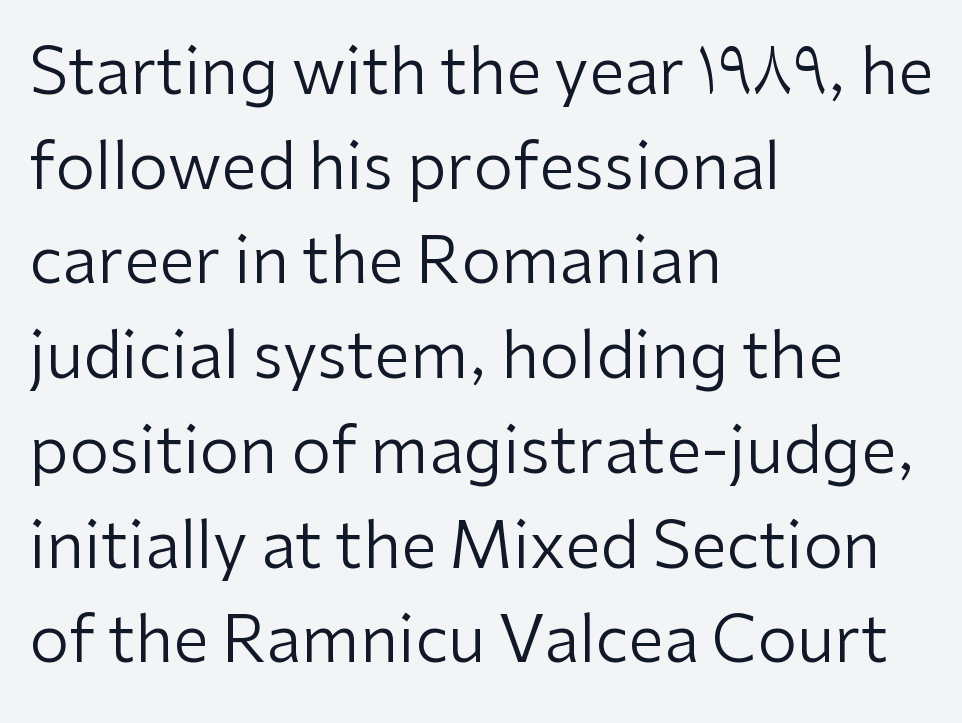
The characters are drawn with everyday or finer stroke widths. The axis of the letterforms is exactly vertical. The zone under the glyphs is completely vacant. A sans-serif font was chosen for this passage.
